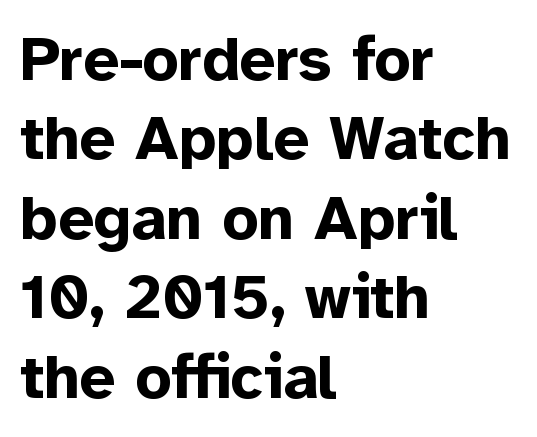
The image shows 63 px bold sans-serif type, upright; set left-aligned, normal line spacing (1.26x), normal letter spacing, not underlined; low stroke contrast and a medium x-height.
